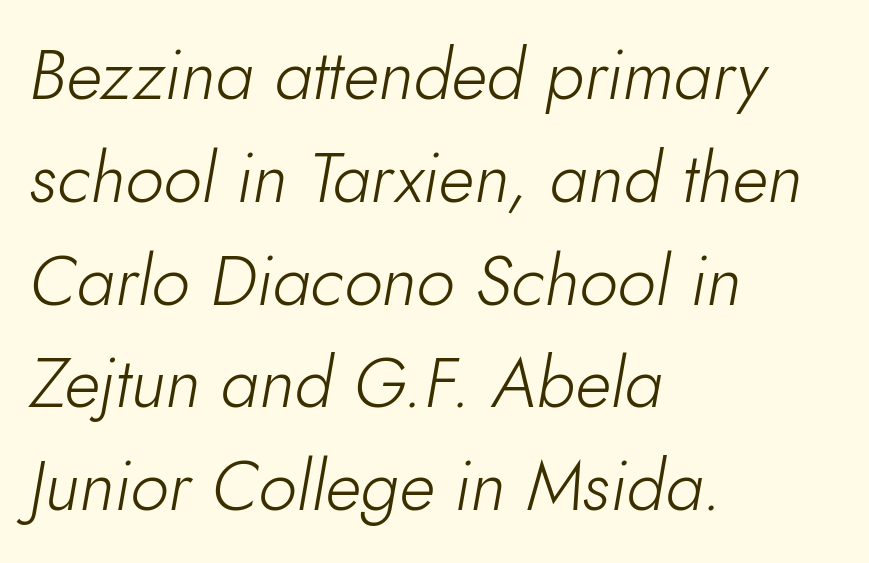
Weight: not bold — regular or lighter. A typesetter would call this zero additional tracking. The area under the type is left untouched. Varying glyph widths throughout — classic text-font behaviour.
